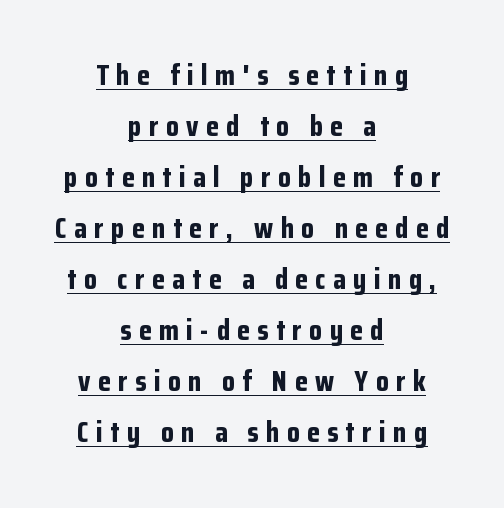
Q: Is the text bold? A: Yes.
Q: Is the text italic (slanted)? A: No, it is upright.
Q: Is the typeface a serif or a sans-serif typeface? A: Sans-serif.
Q: Is the text underlined? A: Yes.
Q: How is the paragraph aligned? A: Centered.
Q: Is the spacing between letters normal or unusually wide? A: Unusually wide.
Q: Width (condensed, normal, or wide)? A: Condensed.
Q: Stroke contrast? A: Low.
Q: x-height? A: Medium.
Q: Monospaced? A: No.
